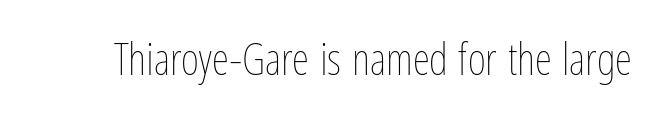
The image shows 44 px thin, condensed type, upright; set normal letter spacing, not underlined; low stroke contrast and a medium x-height.
